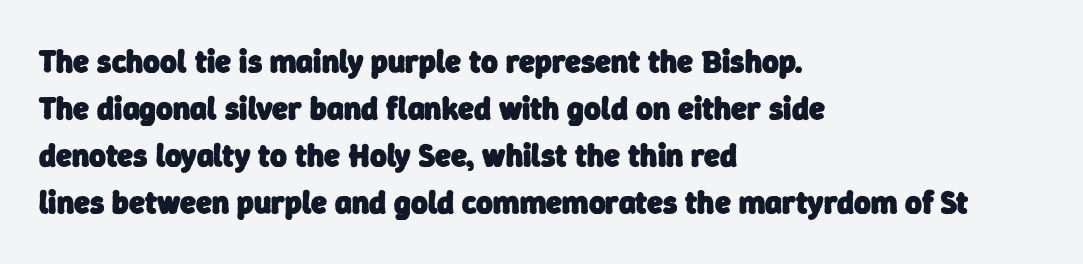
The image shows 32 px heavy sans-serif type; set left-aligned, normal line spacing (1.47x), normal letter spacing, not underlined; low stroke contrast and a medium x-height.
